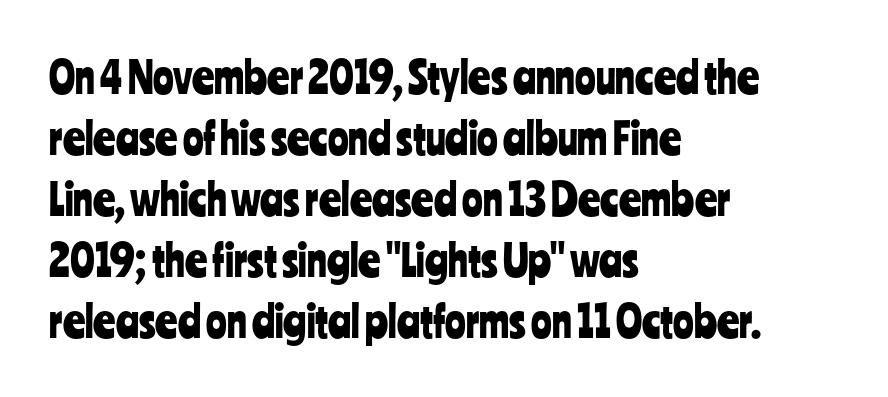
You could not count columns in this text — the font is proportionally spaced. Compared with typical paragraphs, the rows here are spaced about the same. Line beginnings align vertically; line endings do not. Default kerning and tracking; the words read as compact shapes. A bare baseline throughout the passage. Vertical strokes here are truly vertical.
